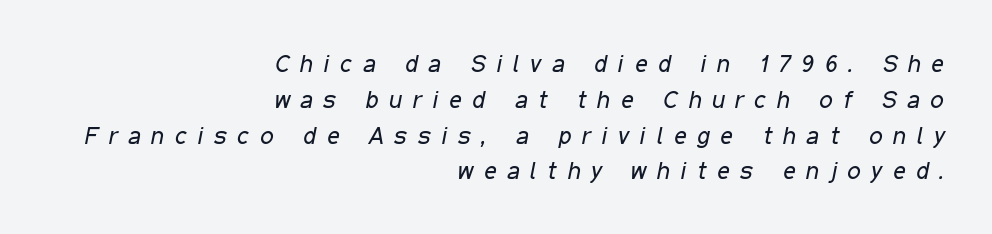
The specimen reads as italic at a glance. Descenders hang freely into open space. Tracking here is generous; glyphs stand well apart from one another. The designer left line spacing at the default.
